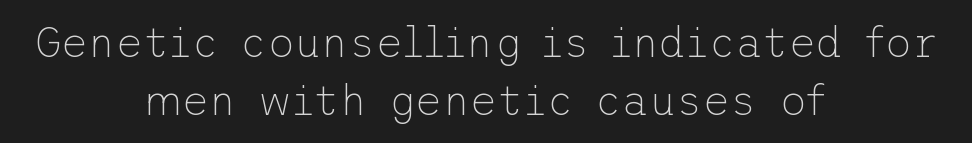
Q: Is the text bold? A: No.
Q: Is the text italic (slanted)? A: No, it is upright.
Q: Is the typeface a serif or a sans-serif typeface? A: Sans-serif.
Q: Is the text underlined? A: No.
Q: How is the paragraph aligned? A: Centered.
Q: Is the spacing between letters normal or unusually wide? A: Normal.
Q: Is the spacing between lines tight, normal or loose? A: Normal.
Q: Width (condensed, normal, or wide)? A: Normal.
Q: Stroke contrast? A: Low.
Q: x-height? A: Medium.
